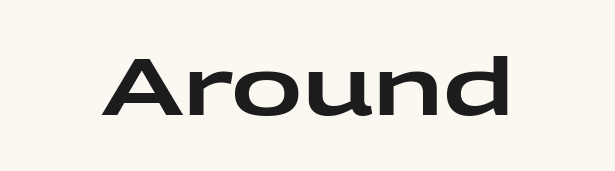
Q: Is the text italic (slanted)? A: No, it is upright.
Q: Is the typeface a serif or a sans-serif typeface? A: Sans-serif.
Q: Is the text underlined? A: No.
Q: Is the spacing between letters normal or unusually wide? A: Normal.
Q: Width (condensed, normal, or wide)? A: Wide.
Q: Stroke contrast? A: Low.
Q: x-height? A: Medium.
Q: Monospaced? A: No.
